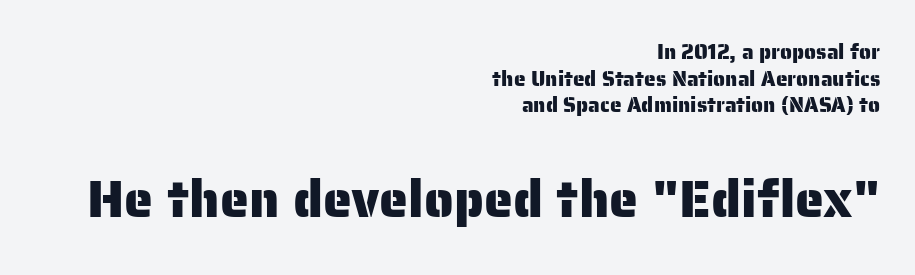
The image shows 52 px sans-serif type, upright; set right-aligned, normal line spacing (1.27x), normal letter spacing, not underlined; the second (bottom) block is 2.48x larger; low stroke contrast and a medium x-height.
